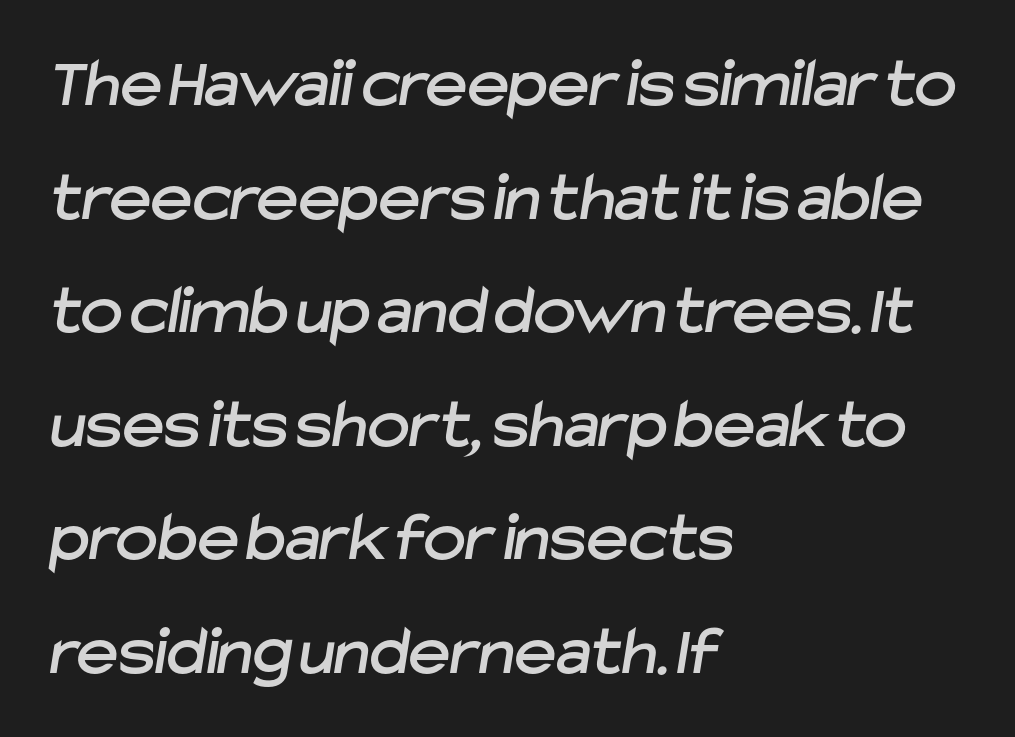
{"serif": "no", "width": "normal", "stroke_contrast": "low", "x_height": "medium", "monospaced": "no", "underline": "no", "align": "left", "line_spacing": "normal", "line_spacing_ratio": 1.6, "letter_spacing": "normal", "letter_spacing_em": 0.0, "glyph_px": 71}
